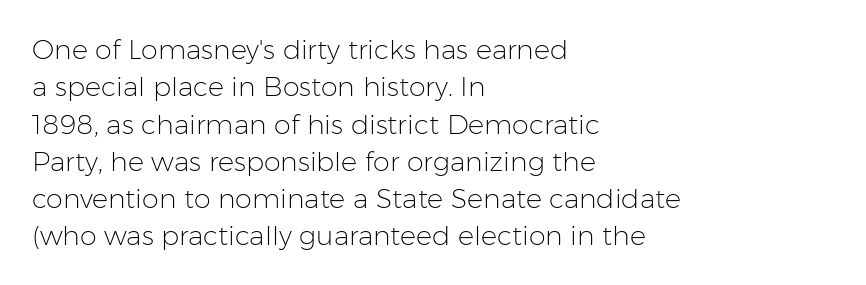
Q: Is the text bold? A: No.
Q: Is the text italic (slanted)? A: No, it is upright.
Q: Is the text underlined? A: No.
Q: How is the paragraph aligned? A: Left-aligned.
Q: Is the spacing between letters normal or unusually wide? A: Normal.
Q: Is the spacing between lines tight, normal or loose? A: Normal.
